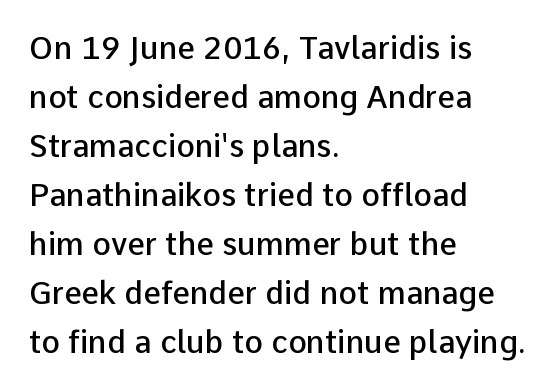
{"serif": "no", "italic": "no", "bold": "semi", "weight": "semibold", "width": "normal", "stroke_contrast": "low", "x_height": "medium", "monospaced": "no", "underline": "no", "align": "left", "line_spacing": "normal", "line_spacing_ratio": 1.58, "letter_spacing": "normal", "letter_spacing_em": 0.0, "glyph_px": 31}
